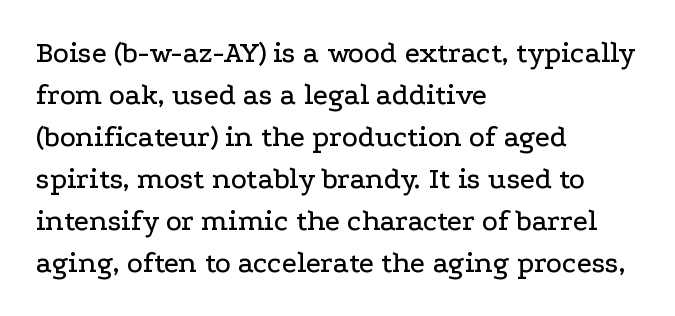
The image shows 30 px wide serif type, upright; set left-aligned, normal line spacing (1.4x), normal letter spacing, not underlined; low stroke contrast and a medium x-height.
